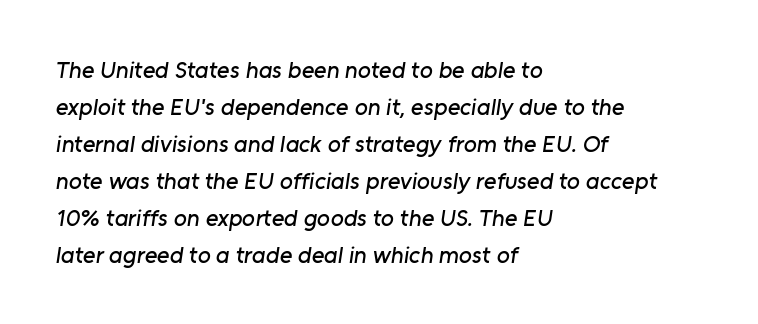
The space beneath each line is pristine and unruled. Nobody touched the tracking dial on this one. One-word summary of the alignment: left. The vertical gap from one line to the next is medium.
